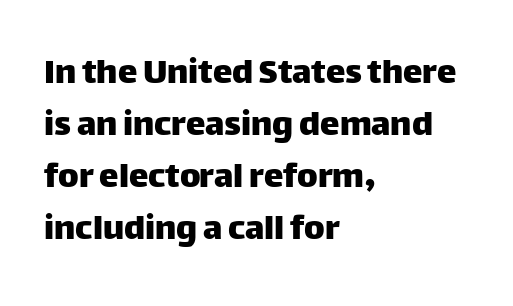
Q: Is the text italic (slanted)? A: No, it is upright.
Q: Is the typeface a serif or a sans-serif typeface? A: Sans-serif.
Q: Is the text underlined? A: No.
Q: How is the paragraph aligned? A: Left-aligned.
Q: Is the spacing between letters normal or unusually wide? A: Normal.
Q: Is the spacing between lines tight, normal or loose? A: Normal.
Q: Width (condensed, normal, or wide)? A: Normal.
Q: Stroke contrast? A: Low.
Q: x-height? A: Large.
Q: Monospaced? A: No.
